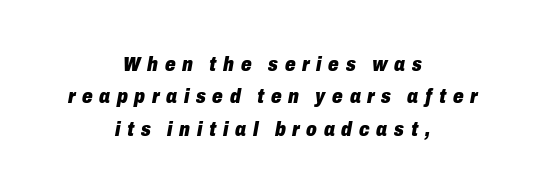
The font's italic variant was chosen for this text. Horizontal alignment here is central, giving a formal, balanced look. A dark, heavy texture on the line: the type is bold. Short note: letters widely spaced. Line spacing here is normal.
